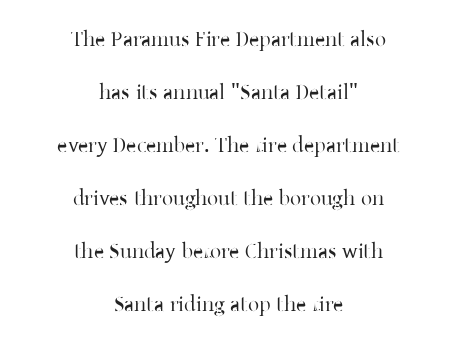
The image shows 22 px text type, upright; set centered, loose line spacing (2.41x), normal letter spacing, not underlined.
